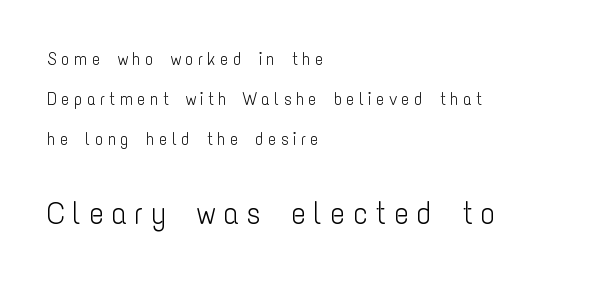
The image shows 32 px light, condensed sans-serif type, upright; set left-aligned, loose line spacing (2.23x), unusually wide letter spacing (+0.22 em), not underlined; the second (bottom) block is 1.78x larger; low stroke contrast and a medium x-height.
